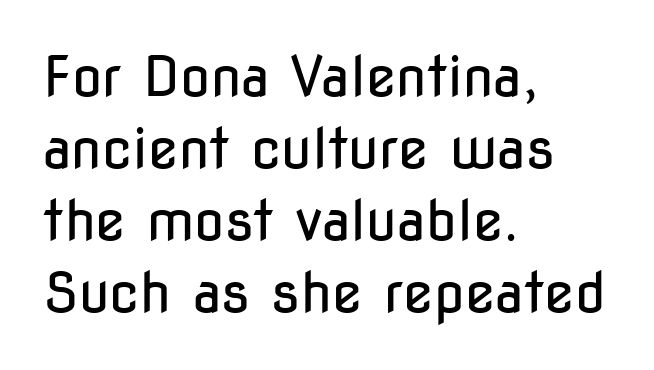
{"serif": "no", "italic": "no", "bold": "no", "weight": "regular", "width": "condensed", "stroke_contrast": "low", "x_height": "medium", "monospaced": "no", "underline": "no", "align": "left", "line_spacing": "normal", "line_spacing_ratio": 1.31, "letter_spacing": "normal", "letter_spacing_em": 0.0, "glyph_px": 55}
